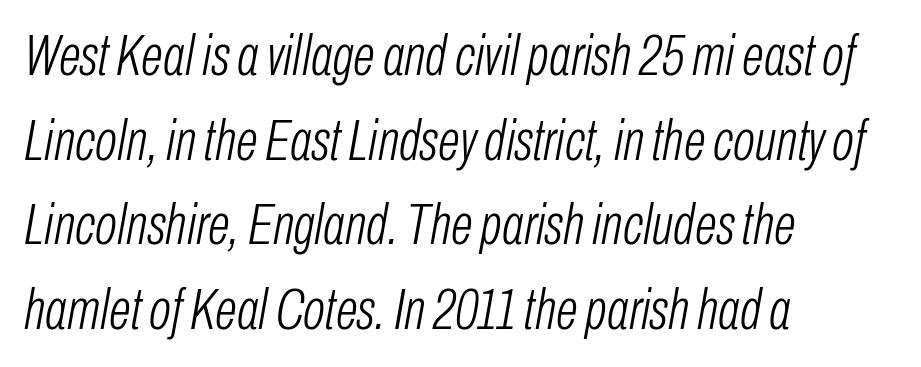
{"italic": "yes", "lean": "right", "slant_degrees": 10, "bold": "no", "weight": "light", "width": "condensed", "stroke_contrast": "low", "x_height": "medium", "monospaced": "no", "underline": "no", "align": "left", "line_spacing": "normal", "line_spacing_ratio": 1.46, "letter_spacing": "normal", "letter_spacing_em": 0.0, "glyph_px": 58}
